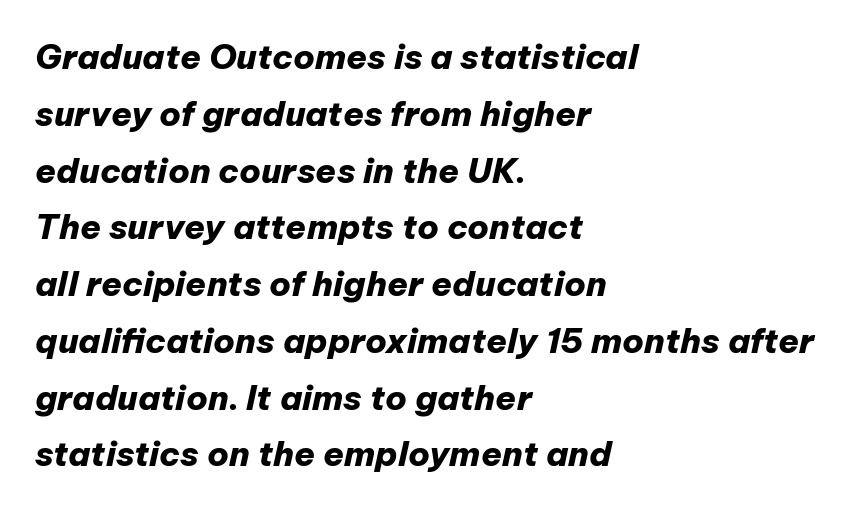
What stands out about the letter spacing? Nothing — it is the standard amount. Rows of type keep a routine distance in the vertical direction. A clean baseline with only descenders dipping below it. Alignment: flush left. Spacing verdict: proportional, widths tailored to each character. The text carries the slant typical of an italic or oblique font.
